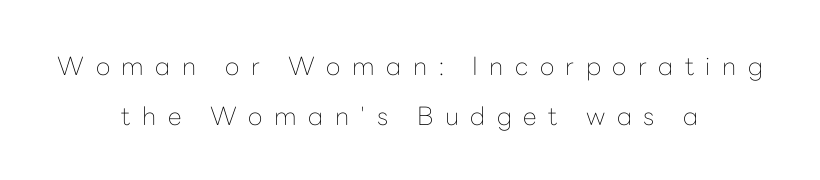
Q: Is the text bold? A: No.
Q: Is the text italic (slanted)? A: No, it is upright.
Q: Is the text underlined? A: No.
Q: How is the paragraph aligned? A: Centered.
Q: Is the spacing between letters normal or unusually wide? A: Unusually wide.
Q: Is the spacing between lines tight, normal or loose? A: Loose.
